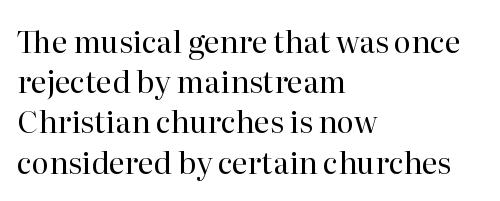
Nobody drew a line under any word here. Line starts are locked; line ends wander. Posture: straight, roman, zero tilt. The vertical gap from one line to the next is medium.
